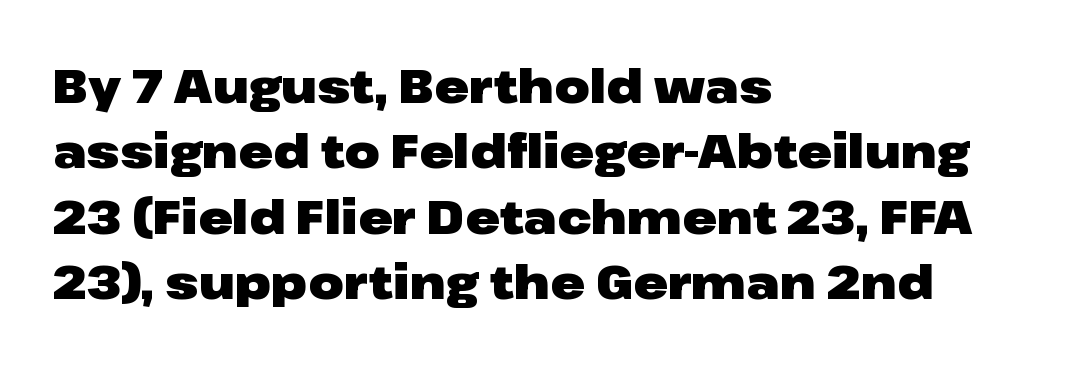
The image shows 46 px heavy, wide sans-serif type, upright; set left-aligned, normal line spacing (1.42x), normal letter spacing, not underlined; low stroke contrast and a medium x-height.
